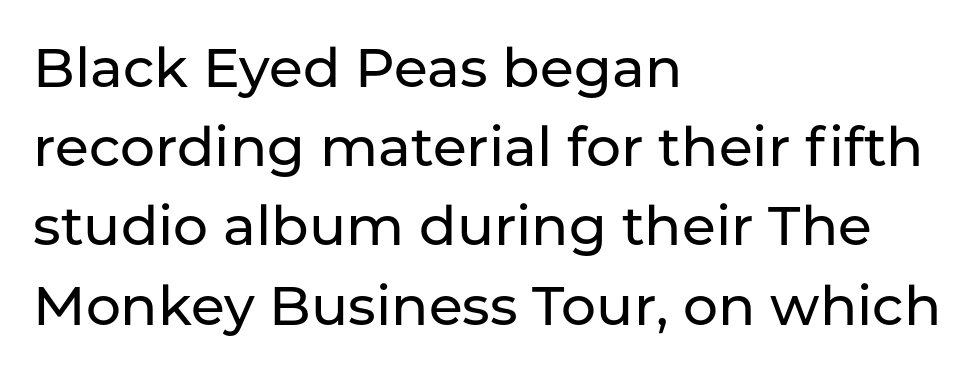
Q: Is the text italic (slanted)? A: No, it is upright.
Q: Is the typeface a serif or a sans-serif typeface? A: Sans-serif.
Q: Is the text underlined? A: No.
Q: How is the paragraph aligned? A: Left-aligned.
Q: Is the spacing between letters normal or unusually wide? A: Normal.
Q: Is the spacing between lines tight, normal or loose? A: Normal.
Q: Width (condensed, normal, or wide)? A: Normal.
Q: Stroke contrast? A: Low.
Q: x-height? A: Medium.
Q: Monospaced? A: No.
